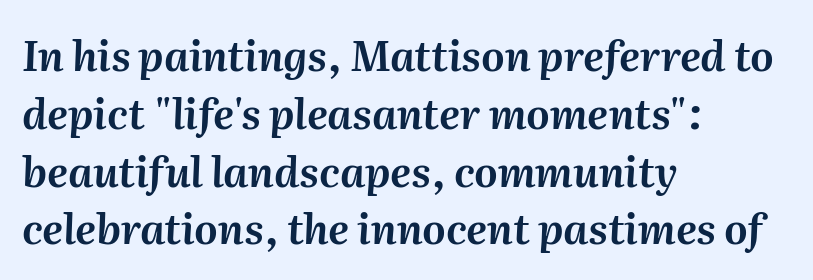
No word sits above an underline. The face used here has a pronounced slope to its letters. This sample has the flowing, uneven cadence of proportional lettering. You could call the tracking neutral — neither tight nor loose. The rendering uses a moderate line-height, typical for paragraphs.
